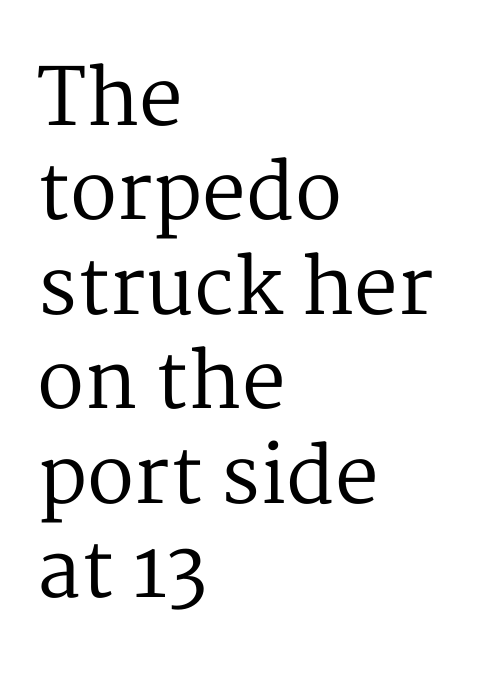
{"serif": "yes", "italic": "no", "bold": "no", "weight": "regular", "width": "normal", "stroke_contrast": "medium", "x_height": "medium", "monospaced": "no", "underline": "no", "align": "left", "line_spacing_ratio": 1.21, "letter_spacing": "normal", "letter_spacing_em": 0.0, "glyph_px": 78}
